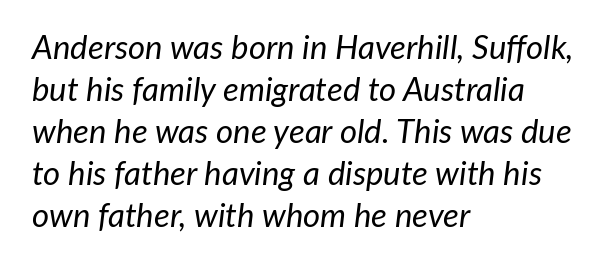
A clean baseline with only descenders dipping below it. The rag falls on the right side of this text block. A typesetter would call this zero additional tracking. Is the stroke heavy? The answer is a plain regular-or-lighter.
